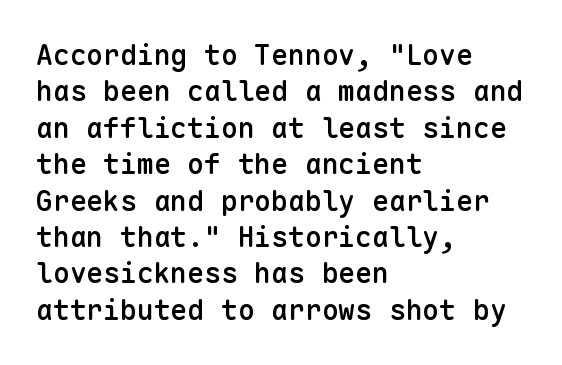
The image shows 28 px semibold sans-serif type, upright, monospaced; set left-aligned, normal line spacing (1.3x), normal letter spacing, not underlined; low stroke contrast and a medium x-height.
